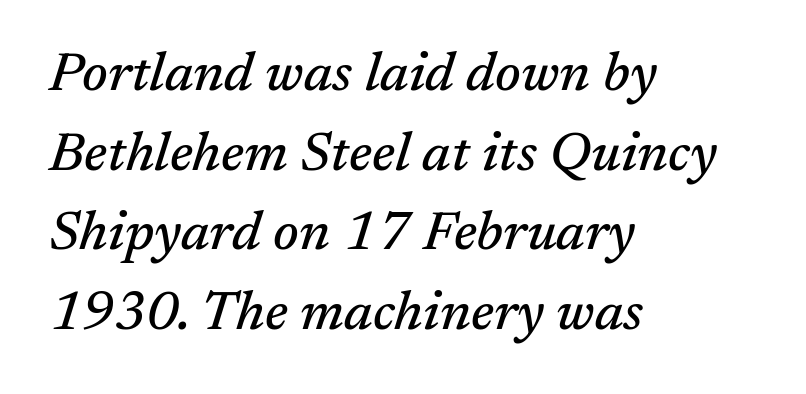
The image shows 55 px serif type, italic (leaning right); set left-aligned, normal line spacing (1.45x), normal letter spacing, not underlined; medium stroke contrast and a medium x-height.
